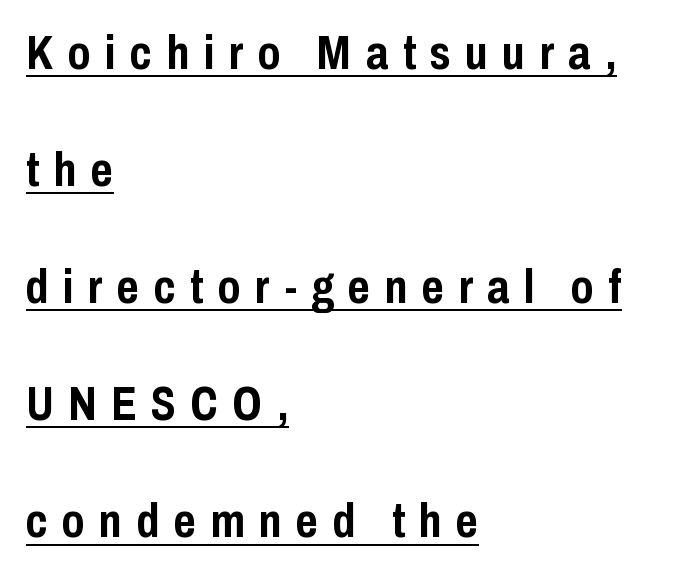
Loosely led — the rows are spread out. The letters advance in unequal steps, a hallmark of proportional type. Each line of the rendering has a horizontal stroke beneath the glyphs. The specimen reads as upright at a glance.
